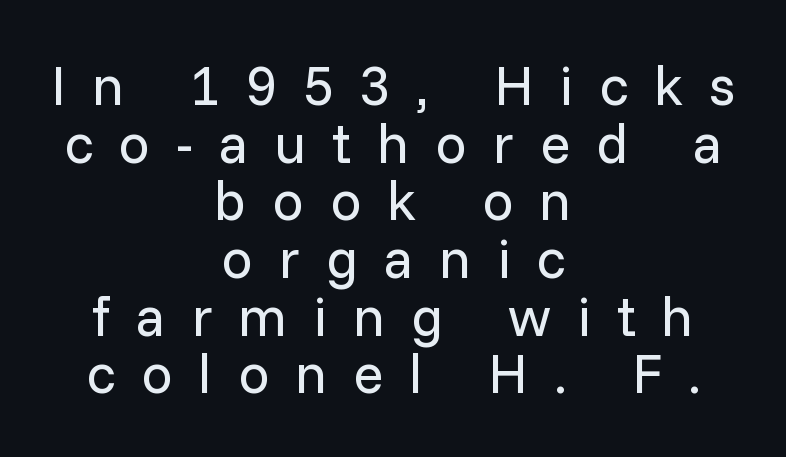
{"serif": "no", "italic": "no", "bold": "no", "weight": "regular", "width": "normal", "stroke_contrast": "low", "x_height": "medium", "monospaced": "no", "underline": "no", "align": "center", "line_spacing": "tight", "line_spacing_ratio": 1.03, "letter_spacing": "wide", "letter_spacing_em": 0.46, "glyph_px": 56}
